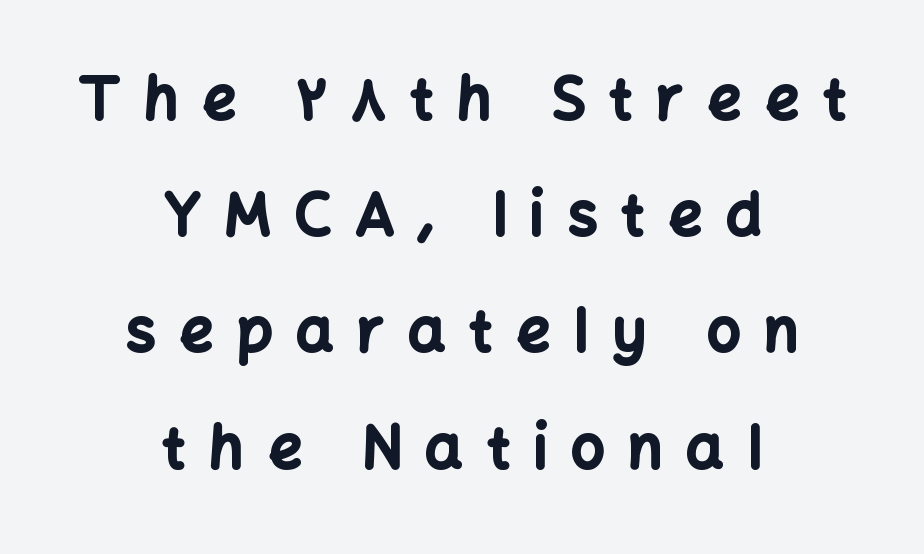
Q: Is the text bold? A: Yes.
Q: Is the text italic (slanted)? A: No, it is upright.
Q: Is the typeface a serif or a sans-serif typeface? A: Sans-serif.
Q: Is the text underlined? A: No.
Q: How is the paragraph aligned? A: Centered.
Q: Is the spacing between letters normal or unusually wide? A: Unusually wide.
Q: Is the spacing between lines tight, normal or loose? A: Loose.
Q: Width (condensed, normal, or wide)? A: Normal.
Q: Stroke contrast? A: Low.
Q: x-height? A: Medium.
Q: Monospaced? A: No.
